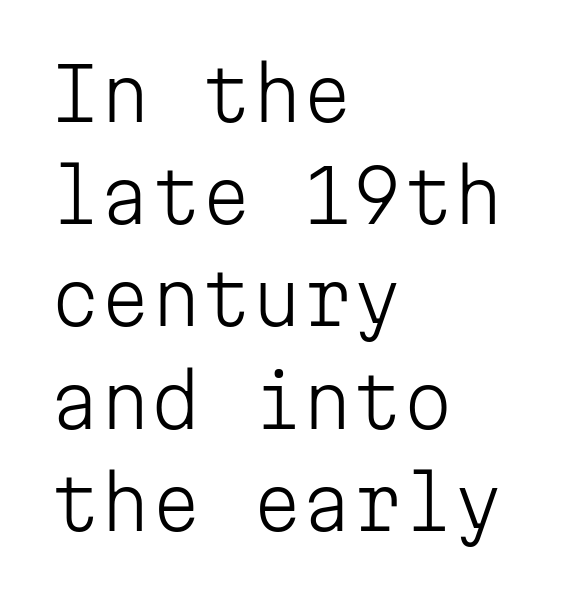
Glance below the letters and you will spot only blank space. Characters follow at the spacing the type designer built in. Rows of type keep a routine distance in the vertical direction. Nothing heavy about these letters — not bold at all.
